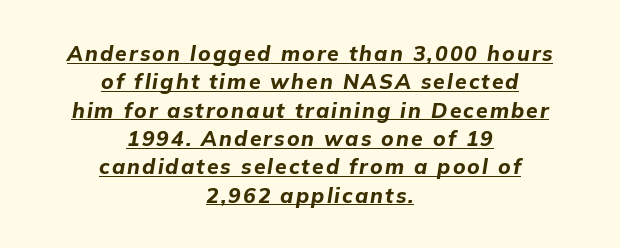
These words are printed bold, with thick strokes throughout. Which margin do the lines hug? Neither — every line sits in the middle. How would I describe the line gaps? Plain and ordinary. Italic: yes, the glyphs are oblique.
